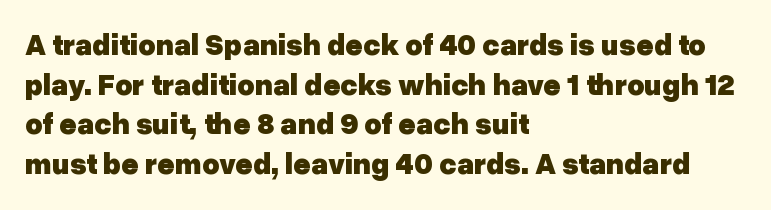
Q: Is the text bold? A: Yes.
Q: Is the text italic (slanted)? A: No, it is upright.
Q: Is the typeface a serif or a sans-serif typeface? A: Sans-serif.
Q: Is the text underlined? A: No.
Q: How is the paragraph aligned? A: Left-aligned.
Q: Is the spacing between letters normal or unusually wide? A: Normal.
Q: Is the spacing between lines tight, normal or loose? A: Normal.
Q: Width (condensed, normal, or wide)? A: Normal.
Q: Stroke contrast? A: Low.
Q: x-height? A: Medium.
Q: Monospaced? A: No.
